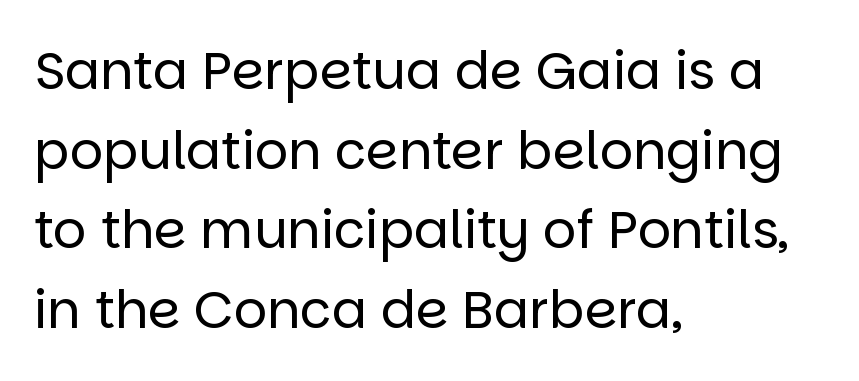
{"serif": "no", "italic": "no", "bold": "no", "weight": "regular", "width": "normal", "stroke_contrast": "low", "x_height": "large", "monospaced": "no", "underline": "no", "align": "left", "line_spacing": "normal", "line_spacing_ratio": 1.53, "letter_spacing": "normal", "letter_spacing_em": 0.0, "glyph_px": 52}
